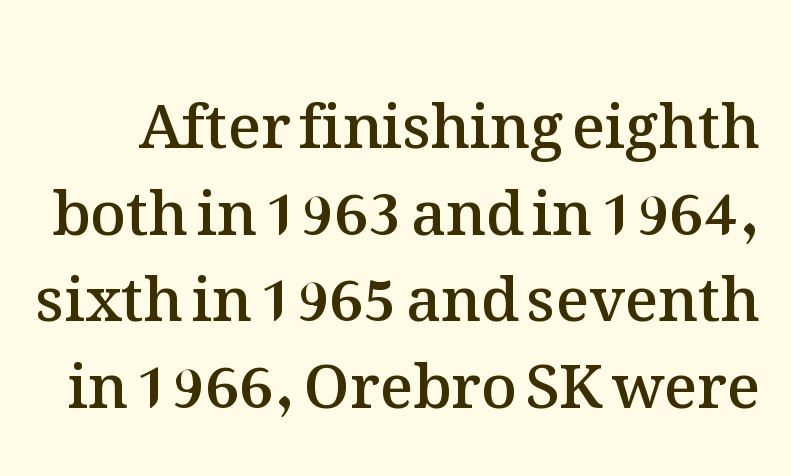
{"italic": "no", "bold": "semi", "weight": "semibold", "width": "normal", "stroke_contrast": "medium", "x_height": "medium", "monospaced": "no", "underline": "no", "line_spacing": "normal", "line_spacing_ratio": 1.42, "letter_spacing": "normal", "letter_spacing_em": 0.0, "glyph_px": 61}
